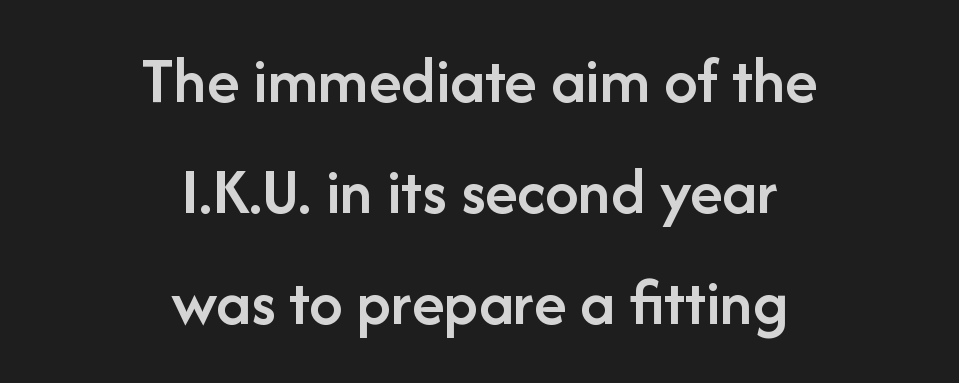
Letter spacing: default. Each letter's strokes conclude bluntly, with no projecting serifs. The text block is weighted toward neither margin, spreading evenly from the middle. Unmarked baselines from the first word to the last. Leading: standard. Posture: straight, roman, zero tilt.
